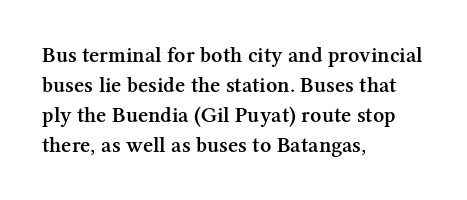
{"italic": "no", "bold": "semi", "underline": "no", "align": "left", "line_spacing": "normal", "line_spacing_ratio": 1.36, "letter_spacing": "normal", "letter_spacing_em": 0.0, "glyph_px": 22}
